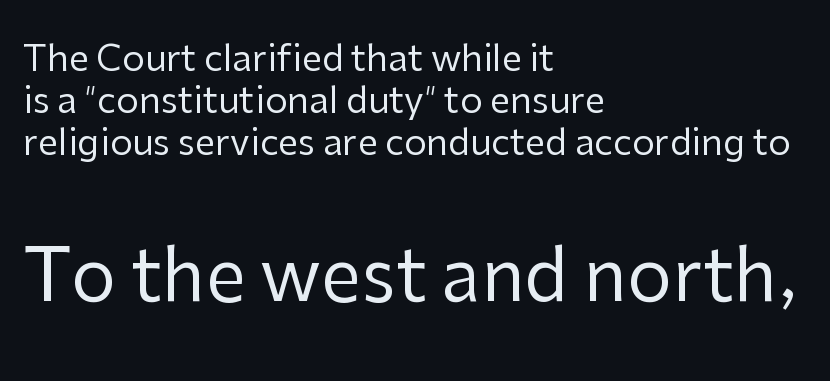
{"serif": "no", "italic": "no", "bold": "no", "weight": "regular", "width": "normal", "stroke_contrast": "low", "x_height": "medium", "monospaced": "no", "underline": "no", "align": "left", "line_spacing_ratio": 1.16, "letter_spacing": "normal", "letter_spacing_em": 0.0, "larger_block": "second", "size_ratio": 2.0, "glyph_px": 72}
